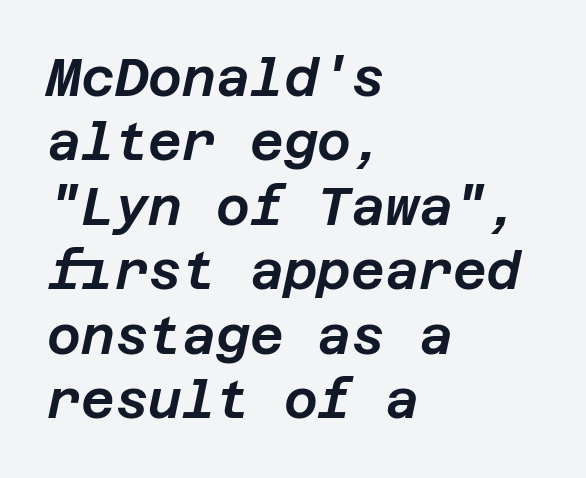
Lines of text with bare space underneath. The ragged edge is on the right, which tells us the setting is flush left. Tall strokes in this sample are angled rather than plumb. Letter spacing: default.
